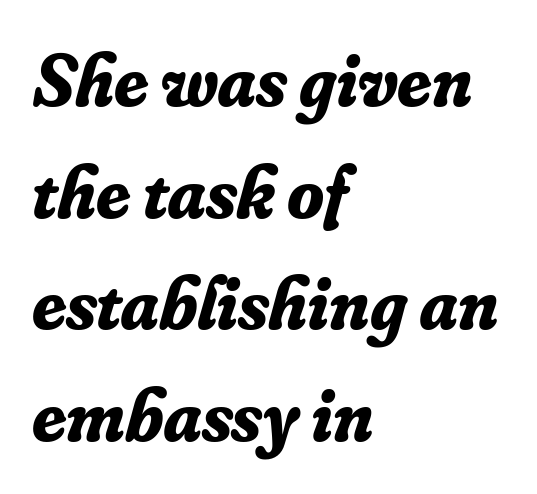
{"serif": "yes", "italic": "yes", "lean": "right", "slant_degrees": 16, "bold": "yes", "weight": "bold", "width": "normal", "stroke_contrast": "low", "x_height": "small", "monospaced": "no", "underline": "no", "align": "left", "line_spacing": "normal", "line_spacing_ratio": 1.49, "letter_spacing": "normal", "letter_spacing_em": 0.0, "glyph_px": 75}
